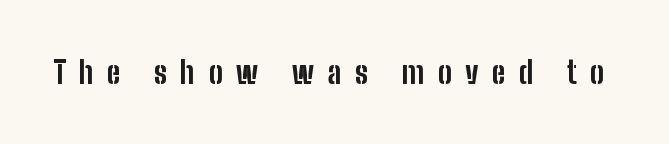
Q: Is the text bold? A: Yes.
Q: Is the text italic (slanted)? A: No, it is upright.
Q: Is the typeface a serif or a sans-serif typeface? A: Sans-serif.
Q: Is the text underlined? A: No.
Q: Is the spacing between letters normal or unusually wide? A: Unusually wide.
Q: Width (condensed, normal, or wide)? A: Condensed.
Q: Stroke contrast? A: Low.
Q: x-height? A: Medium.
Q: Monospaced? A: No.
